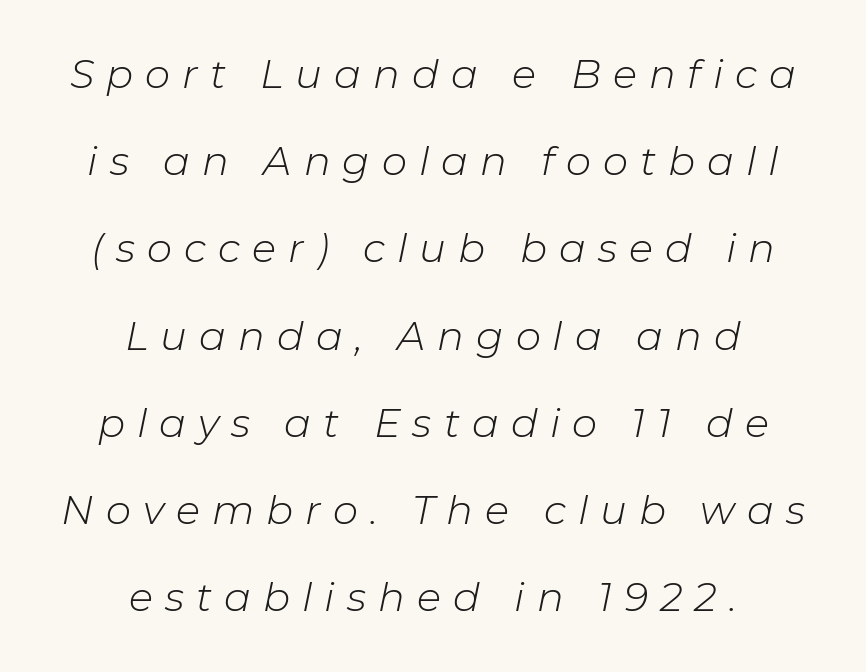
The string is rendered with underlining switched off. This sample has the flowing, uneven cadence of proportional lettering. A student would call this center alignment; a typographer would say set centered. The vertical gap from one line to the next is large. Stroke mass is kept to a normal reading level or below.
